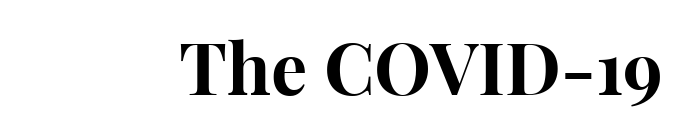
{"serif": "yes", "italic": "no", "bold": "yes", "weight": "bold", "width": "normal", "stroke_contrast": "high", "x_height": "medium", "monospaced": "no", "underline": "no", "letter_spacing": "normal", "letter_spacing_em": 0.0, "glyph_px": 72}
